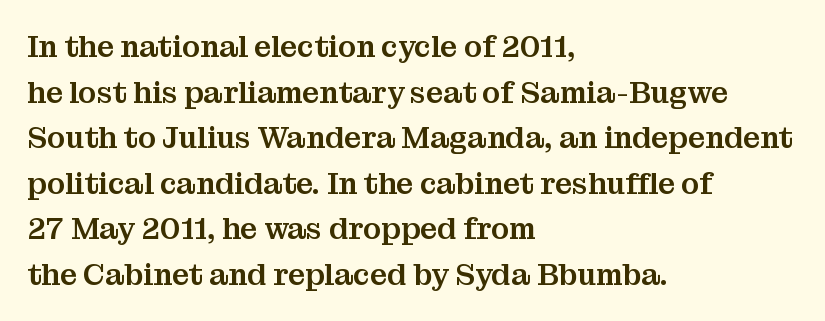
Q: Is the text italic (slanted)? A: No, it is upright.
Q: Is the typeface a serif or a sans-serif typeface? A: Serif.
Q: Is the text underlined? A: No.
Q: How is the paragraph aligned? A: Left-aligned.
Q: Is the spacing between letters normal or unusually wide? A: Normal.
Q: Is the spacing between lines tight, normal or loose? A: Normal.
Q: Width (condensed, normal, or wide)? A: Normal.
Q: Stroke contrast? A: Medium.
Q: x-height? A: Medium.
Q: Monospaced? A: No.
